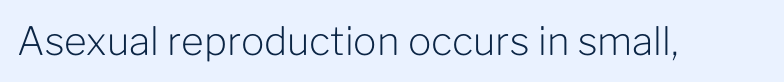
The image shows 39 px light sans-serif type, upright; set normal letter spacing, not underlined; low stroke contrast and a medium x-height.
